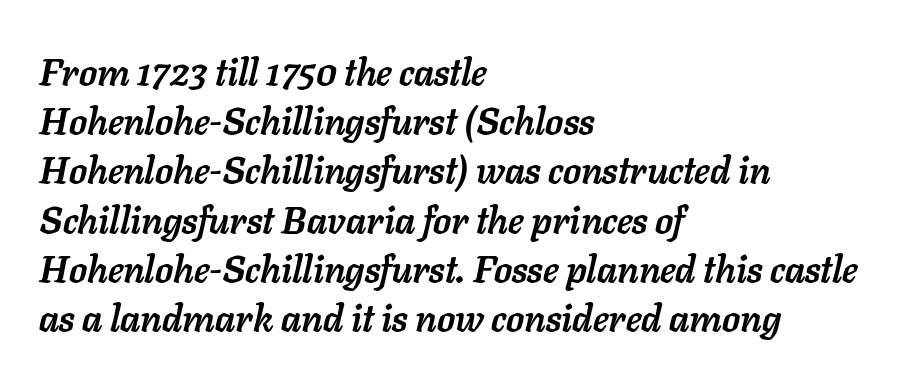
Each line starts at the same left margin while the right side varies. The glyphs look as if they've been sheared to an angle. The words here are not underlined. The rendering uses natural spacing where letterforms have individual widths. Heavy, bold letterforms. This rendering leaves character spacing at its baseline value.
